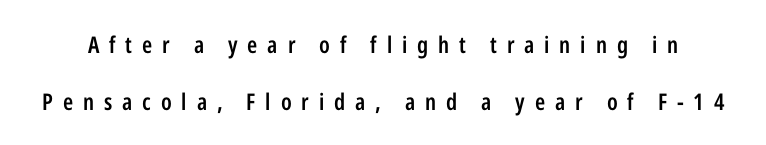
Short note: letters widely spaced. A fair bit of extra ink — the face is semibold, not bold. Do the letters lean? They stand straight. How would I describe the line gaps? Wide and relaxed. Check the space under the baseline: it is left empty.
